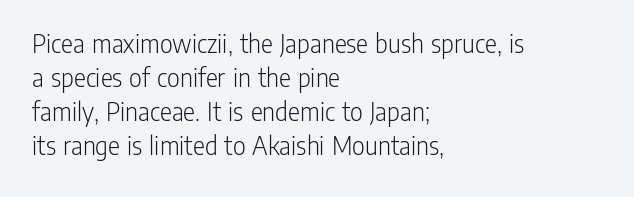
The image shows 28 px light, condensed sans-serif type, upright; set left-aligned, line spacing 1.22x, normal letter spacing, not underlined; low stroke contrast and a medium x-height.
